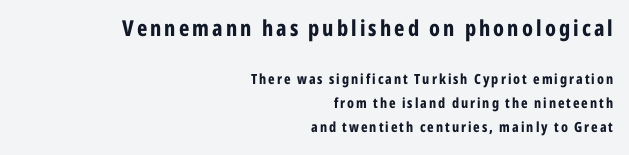
Q: Is the text bold? A: Yes.
Q: Is the text italic (slanted)? A: No, it is upright.
Q: Is the text underlined? A: No.
Q: How is the paragraph aligned? A: Right-aligned.
Q: Which block of text is set in a larger size, the first (top) or the second (bottom)? A: The first (top) one.
